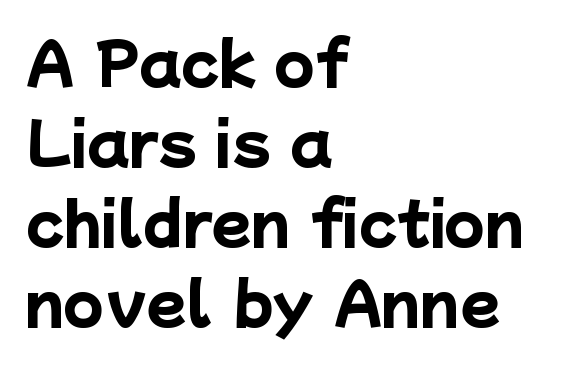
The image shows 58 px heavy sans-serif type; set left-aligned, normal line spacing (1.38x), normal letter spacing, not underlined; low stroke contrast and a medium x-height.
